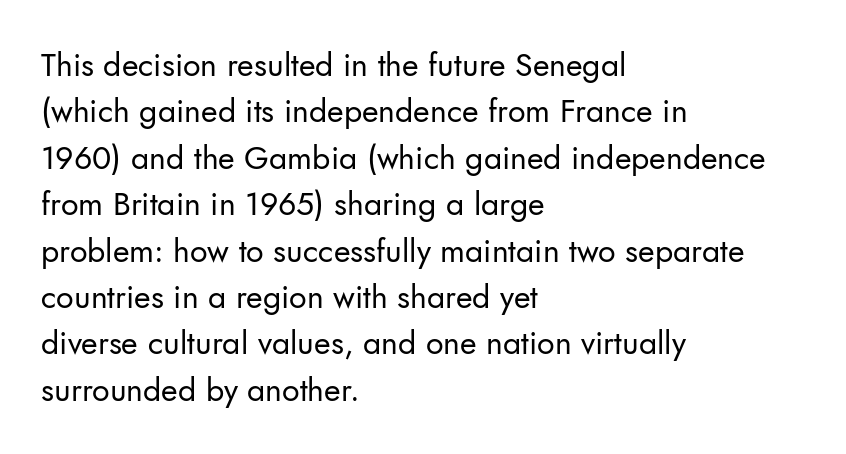
The image shows 32 px regular-weight sans-serif type, upright; set left-aligned, normal line spacing (1.45x), normal letter spacing, not underlined; low stroke contrast and a small x-height.
